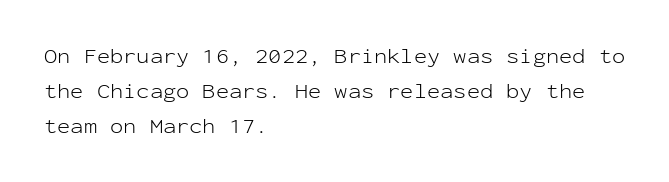
Every stem runs plumb, perpendicular to the baseline. Ink coverage per letter is moderate at most. Does extra space separate the letters? No, they use regular spacing. Line starts are locked; line ends wander. If you measured baseline to baseline, you'd find a middling distance.
